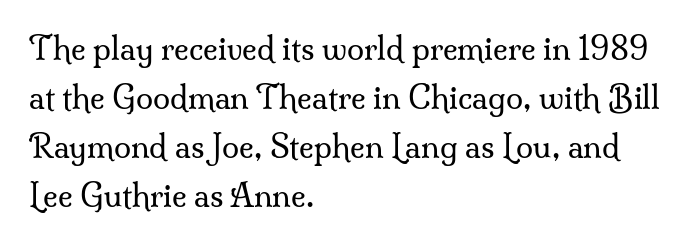
Q: Is the text bold? A: No.
Q: Is the text italic (slanted)? A: No, it is upright.
Q: Is the typeface a serif or a sans-serif typeface? A: Serif.
Q: Is the text underlined? A: No.
Q: How is the paragraph aligned? A: Left-aligned.
Q: Is the spacing between letters normal or unusually wide? A: Normal.
Q: Is the spacing between lines tight, normal or loose? A: Normal.
Q: Width (condensed, normal, or wide)? A: Normal.
Q: Stroke contrast? A: Medium.
Q: x-height? A: Small.
Q: Monospaced? A: No.
